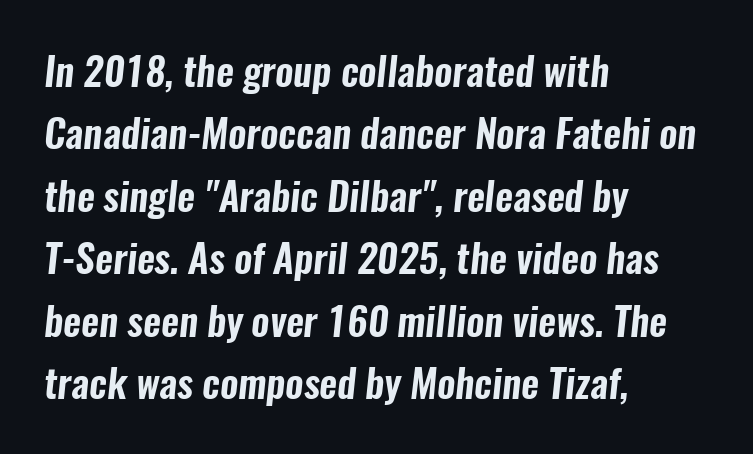
The image shows 39 px condensed sans-serif type; set left-aligned, normal line spacing (1.6x), normal letter spacing, not underlined; low stroke contrast and a medium x-height.
